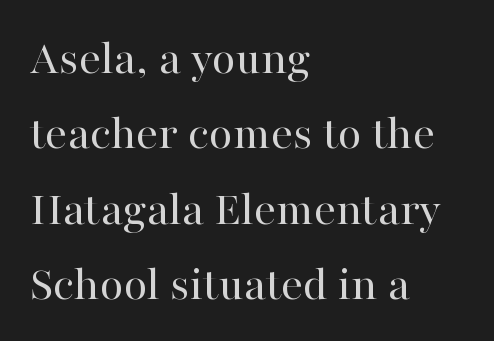
Q: Is the text bold? A: No.
Q: Is the text italic (slanted)? A: No, it is upright.
Q: Is the typeface a serif or a sans-serif typeface? A: Serif.
Q: Is the text underlined? A: No.
Q: How is the paragraph aligned? A: Left-aligned.
Q: Is the spacing between letters normal or unusually wide? A: Normal.
Q: Is the spacing between lines tight, normal or loose? A: Normal.
Q: Width (condensed, normal, or wide)? A: Normal.
Q: Stroke contrast? A: High.
Q: x-height? A: Medium.
Q: Monospaced? A: No.
